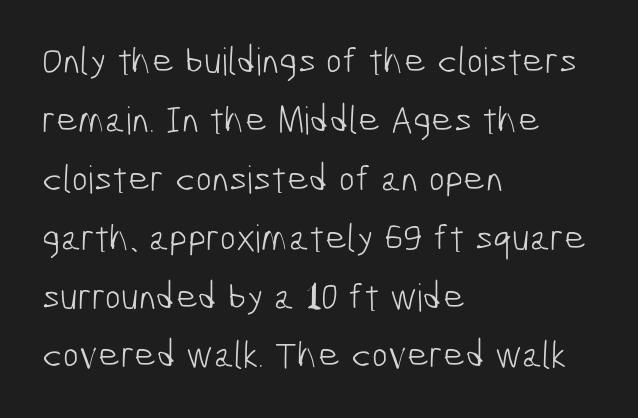
Q: Is the text bold? A: No.
Q: Is the typeface a serif or a sans-serif typeface? A: Sans-serif.
Q: Is the text underlined? A: No.
Q: How is the paragraph aligned? A: Left-aligned.
Q: Is the spacing between letters normal or unusually wide? A: Normal.
Q: Is the spacing between lines tight, normal or loose? A: Normal.
Q: Width (condensed, normal, or wide)? A: Condensed.
Q: Stroke contrast? A: Low.
Q: x-height? A: Medium.
Q: Monospaced? A: No.
